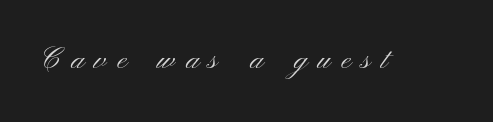
The image shows 30 px light, wide sans-serif type; set unusually wide letter spacing (+0.35 em), not underlined; medium stroke contrast and a small x-height.
